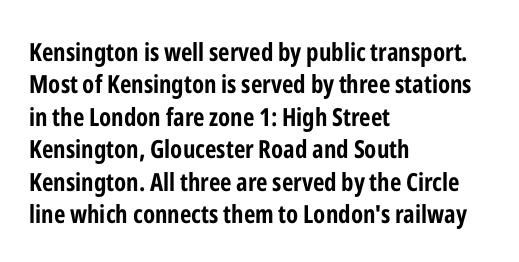
A typesetter would mark this as roman, not italic. The strokes are fattened all the way to bold. Beneath every word, the page is bare. The letters sit at their default tracking, neither squeezed nor spread. Notice how the passage keeps a crisp vertical edge on the left only. The lines sit at an ordinary, default distance from one another.
